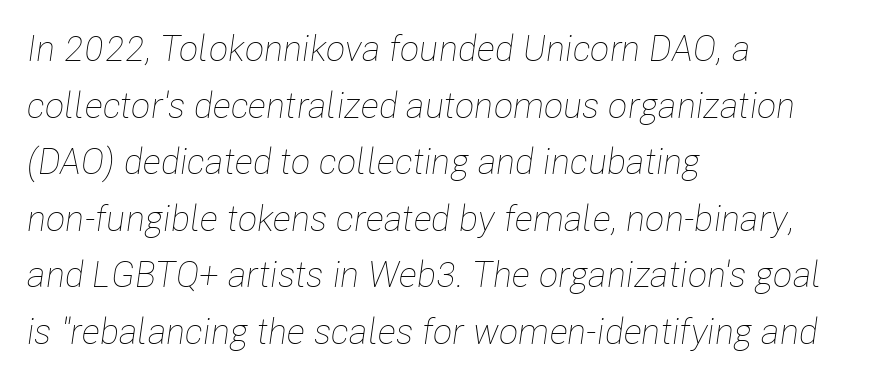
Short note: letters normally spaced. Vertical spacing — default. Varying glyph widths throughout — classic text-font behaviour. The zone under the glyphs is completely vacant. Visually the block forms a straight wall on the left and a jagged coastline on the right.
